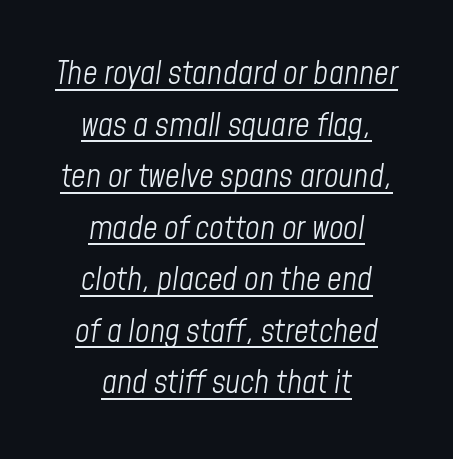
Beneath each row of characters lies a ruled line. Stroke thickness stays within the range of a standard reading face or lighter. Notice how the stems are inclined rather than vertical — that's the hallmark of italics. The horizontal fit of the characters is conventional and even. Spacing verdict: proportional, widths tailored to each character.
